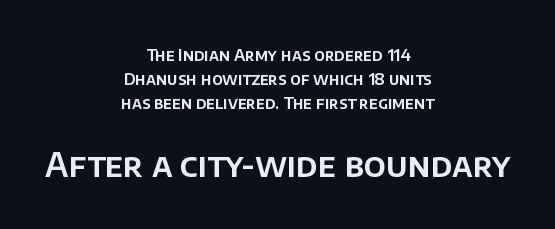
Does extra space separate the letters? No, they use regular spacing. Proportional: the letters do not fall into vertical columns. Reading top to bottom, the characters get bigger at the block break. A clean baseline with only descenders dipping below it. Do the letters lean? They stand straight. The block of text has a typical density, with ordinary space between rows.
